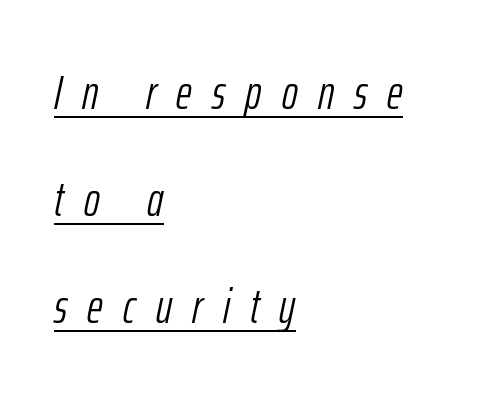
Q: Is the text bold? A: No.
Q: Is the text italic (slanted)? A: Yes, it leans right by about 12 degrees.
Q: Is the text underlined? A: Yes.
Q: How is the paragraph aligned? A: Left-aligned.
Q: Is the spacing between letters normal or unusually wide? A: Unusually wide.
Q: Is the spacing between lines tight, normal or loose? A: Loose.
Q: Width (condensed, normal, or wide)? A: Condensed.
Q: Stroke contrast? A: Low.
Q: x-height? A: Medium.
Q: Monospaced? A: No.
